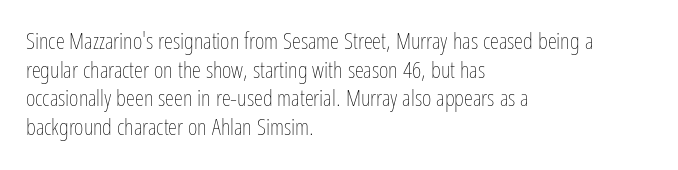
Q: Is the text bold? A: No.
Q: Is the text italic (slanted)? A: No, it is upright.
Q: Is the text underlined? A: No.
Q: How is the paragraph aligned? A: Left-aligned.
Q: Is the spacing between letters normal or unusually wide? A: Normal.
